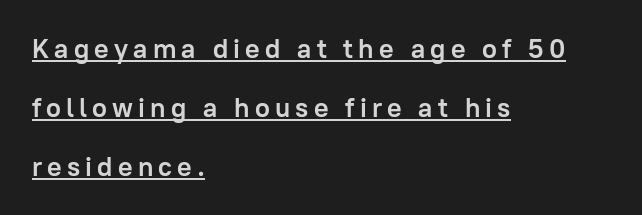
The image shows 27 px bold type, upright; set left-aligned, loose line spacing (2.18x), underlined.
